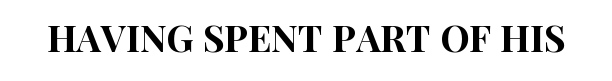
Q: Is the text italic (slanted)? A: No, it is upright.
Q: Is the typeface a serif or a sans-serif typeface? A: Sans-serif.
Q: Is the text underlined? A: No.
Q: Is the spacing between letters normal or unusually wide? A: Normal.
Q: Width (condensed, normal, or wide)? A: Condensed.
Q: Stroke contrast? A: High.
Q: x-height? A: Large.
Q: Monospaced? A: No.
